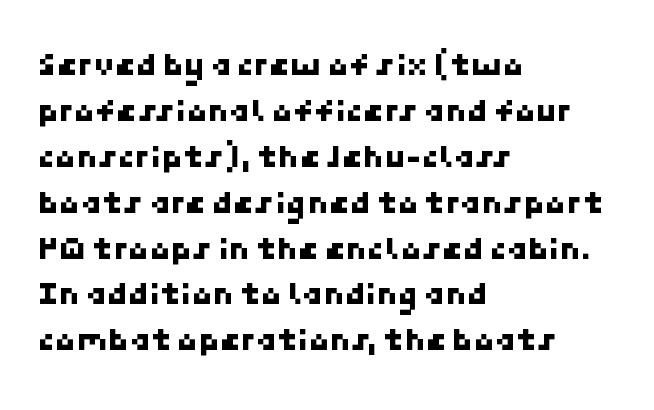
Successive baselines arrive at the customary interval. The string is rendered with underlining switched off. Short note: letters normally spaced. Layout note: lines flush left. A sans-serif font was chosen for this passage.
